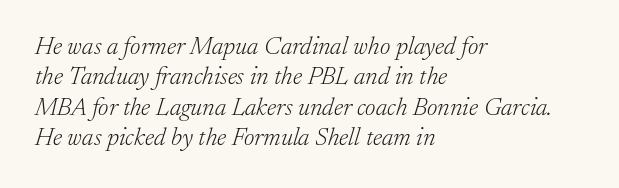
Anything drawn beneath the words? Only blank space. Each word holds together tightly as a unit, with standard inter-letter gaps. No chunkiness to these letters — they're not bold. This is oblique type, the kind used for emphasis or titles.
